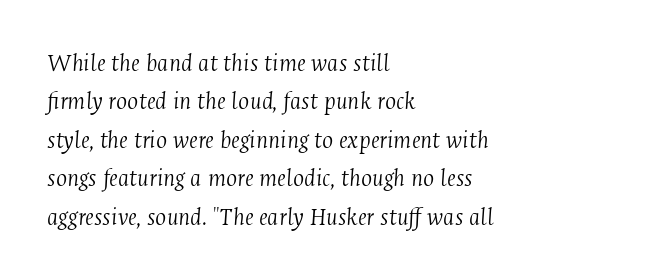
Q: Is the text bold? A: No.
Q: Is the text italic (slanted)? A: Yes, it leans right by about 4 degrees.
Q: Is the text underlined? A: No.
Q: How is the paragraph aligned? A: Left-aligned.
Q: Is the spacing between letters normal or unusually wide? A: Normal.
Q: Is the spacing between lines tight, normal or loose? A: Normal.
